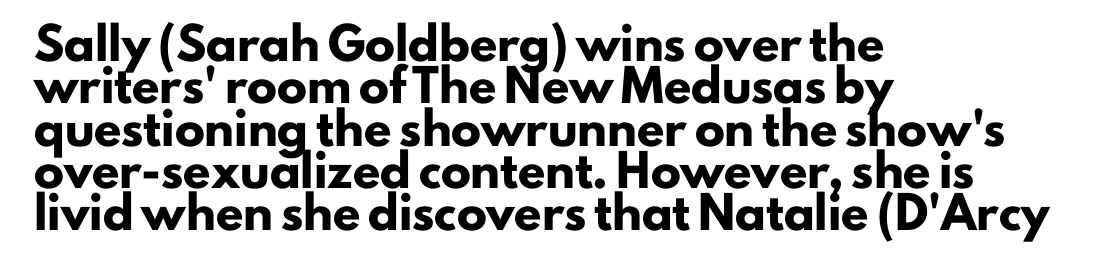
{"serif": "no", "italic": "no", "bold": "yes", "weight": "heavy", "width": "normal", "stroke_contrast": "low", "x_height": "small", "monospaced": "no", "underline": "no", "align": "left", "line_spacing": "normal", "line_spacing_ratio": 1.41, "letter_spacing": "normal", "letter_spacing_em": 0.0, "glyph_px": 30}
